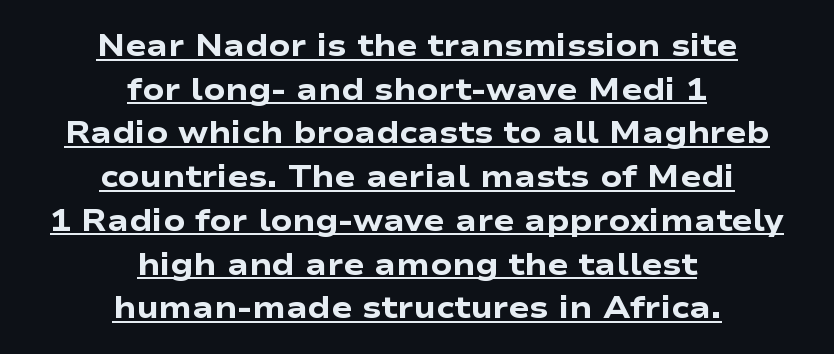
Q: Is the text bold? A: Yes.
Q: Is the text italic (slanted)? A: No, it is upright.
Q: Is the typeface a serif or a sans-serif typeface? A: Sans-serif.
Q: Is the text underlined? A: Yes.
Q: How is the paragraph aligned? A: Centered.
Q: Is the spacing between letters normal or unusually wide? A: Normal.
Q: Is the spacing between lines tight, normal or loose? A: Normal.
Q: Width (condensed, normal, or wide)? A: Wide.
Q: Stroke contrast? A: Low.
Q: x-height? A: Medium.
Q: Monospaced? A: No.
